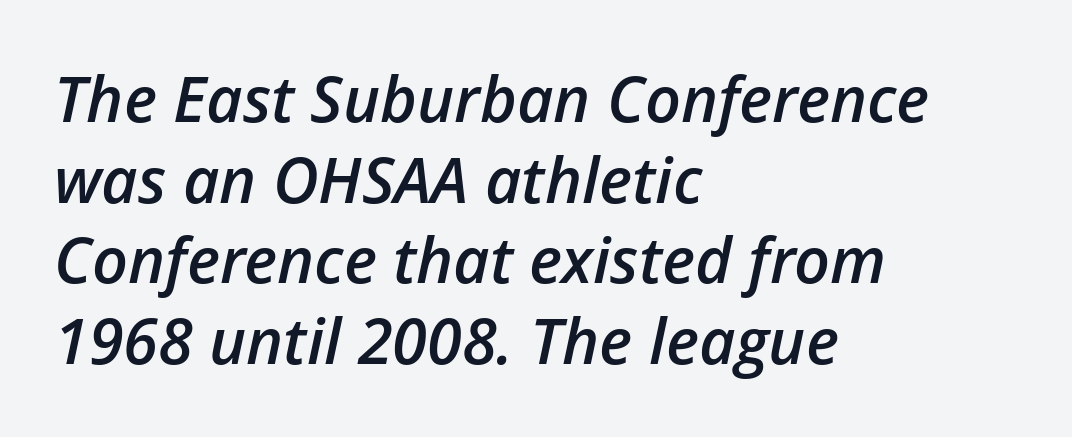
{"italic": "yes", "lean": "right", "slant_degrees": 12, "bold": "semi", "weight": "semibold", "width": "normal", "stroke_contrast": "low", "x_height": "medium", "monospaced": "no", "underline": "no", "align": "left", "line_spacing": "normal", "line_spacing_ratio": 1.28, "letter_spacing": "normal", "letter_spacing_em": 0.0, "glyph_px": 63}
